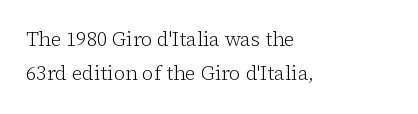
Q: Is the text bold? A: No.
Q: Is the text italic (slanted)? A: No, it is upright.
Q: Is the text underlined? A: No.
Q: How is the paragraph aligned? A: Left-aligned.
Q: Is the spacing between letters normal or unusually wide? A: Normal.
